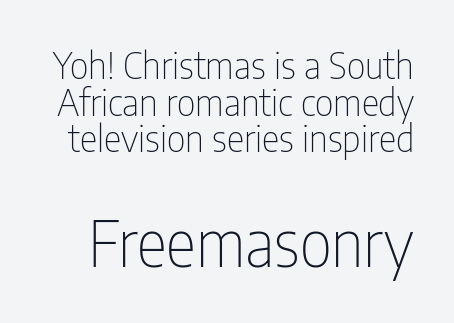
{"serif": "no", "italic": "no", "bold": "no", "weight": "thin", "width": "condensed", "stroke_contrast": "low", "x_height": "medium", "monospaced": "no", "underline": "no", "line_spacing": "tight", "line_spacing_ratio": 0.99, "letter_spacing": "normal", "letter_spacing_em": 0.0, "larger_block": "second", "size_ratio": 1.73, "glyph_px": 64}
